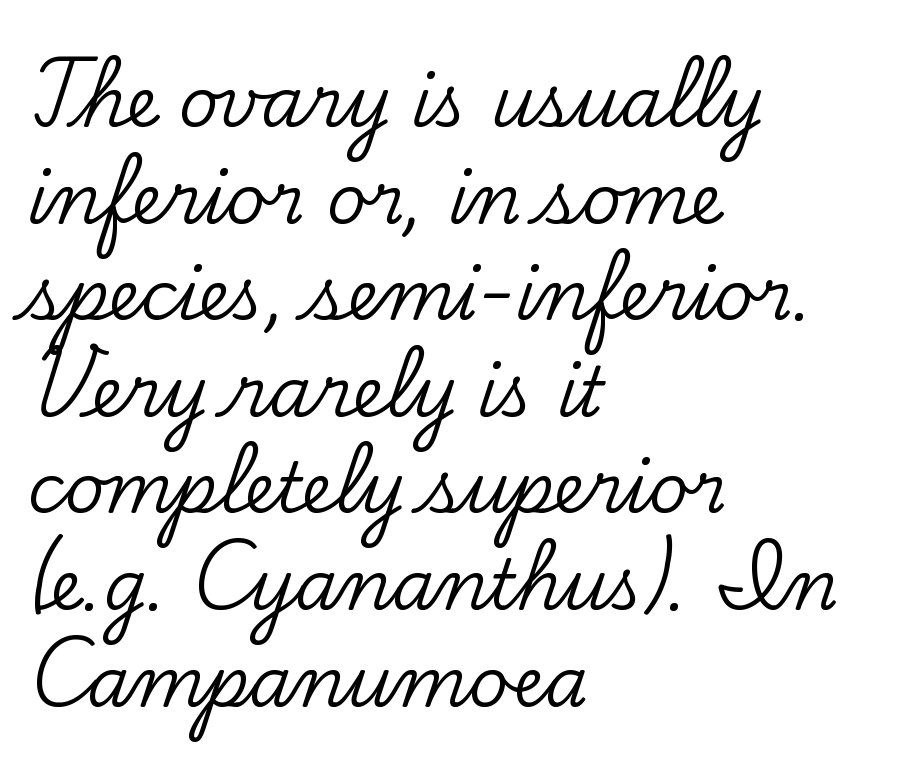
{"serif": "yes", "width": "normal", "stroke_contrast": "low", "x_height": "small", "monospaced": "no", "underline": "no", "align": "left", "line_spacing": "normal", "line_spacing_ratio": 1.4, "letter_spacing": "normal", "letter_spacing_em": 0.0, "glyph_px": 69}
